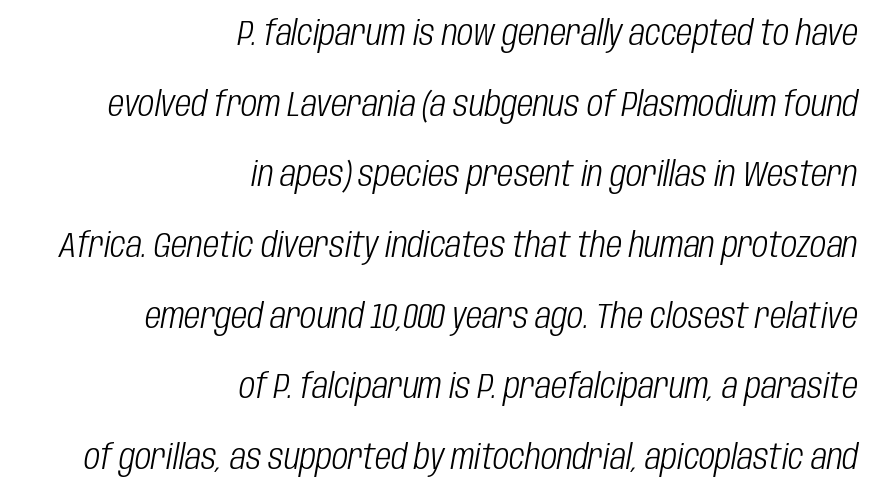
The image shows 35 px light, condensed type, italic (leaning right); set right-aligned, loose line spacing (2.02x), normal letter spacing, not underlined; low stroke contrast and a large x-height.
